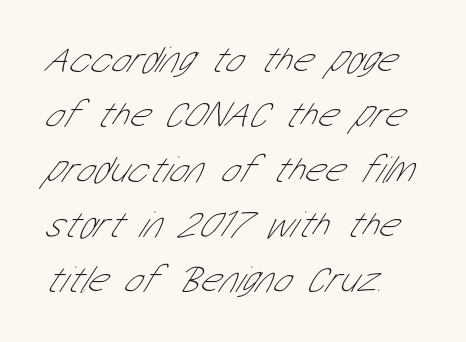
Q: Is the text bold? A: No.
Q: Is the typeface a serif or a sans-serif typeface? A: Sans-serif.
Q: Is the text underlined? A: No.
Q: How is the paragraph aligned? A: Left-aligned.
Q: Is the spacing between letters normal or unusually wide? A: Normal.
Q: Is the spacing between lines tight, normal or loose? A: Normal.
Q: Width (condensed, normal, or wide)? A: Condensed.
Q: Stroke contrast? A: Low.
Q: x-height? A: Medium.
Q: Monospaced? A: No.
